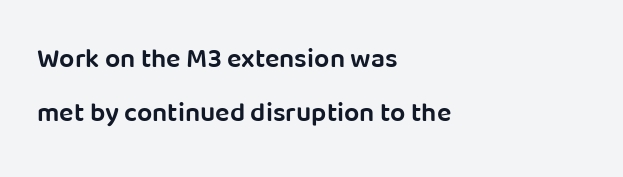
Horizontal alignment here is leftward, the default for most running prose. Is there much room between lines? Yes — plenty of vertical air separates them. Bold? Not quite — semibold, heavier than regular but stopping short. Has an underline been added? It has not. Between one letter and the next there's only the usual sliver of space.
